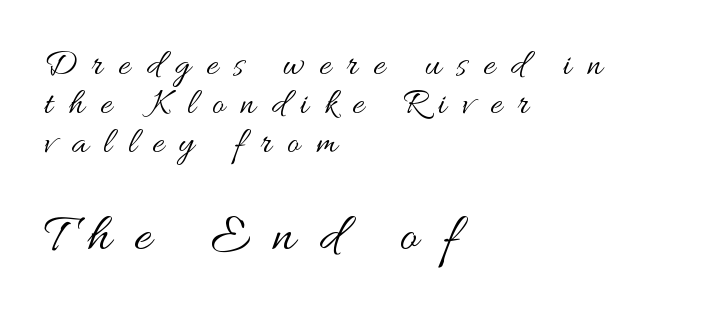
The image shows 54 px regular-weight, wide type; set left-aligned, tight line spacing (1.08x), unusually wide letter spacing (+0.44 em), not underlined; the second (bottom) block is 1.5x larger; medium stroke contrast and a small x-height.
